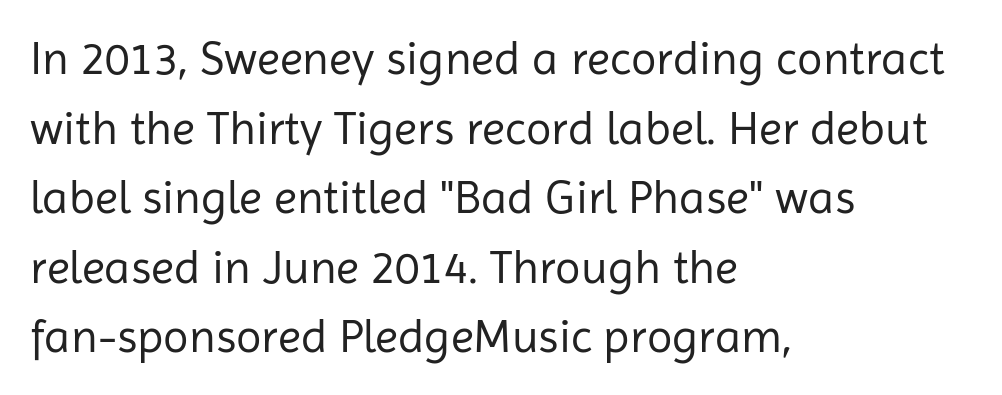
The image shows 47 px regular-weight sans-serif type, upright; set left-aligned, normal line spacing (1.48x), normal letter spacing, not underlined; low stroke contrast and a medium x-height.
